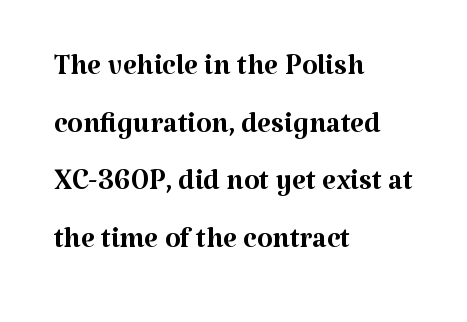
{"serif": "yes", "italic": "no", "bold": "no", "weight": "regular", "width": "normal", "stroke_contrast": "medium", "x_height": "medium", "monospaced": "no", "underline": "no", "align": "left", "line_spacing": "normal", "line_spacing_ratio": 1.44, "letter_spacing": "normal", "letter_spacing_em": 0.0, "glyph_px": 40}
